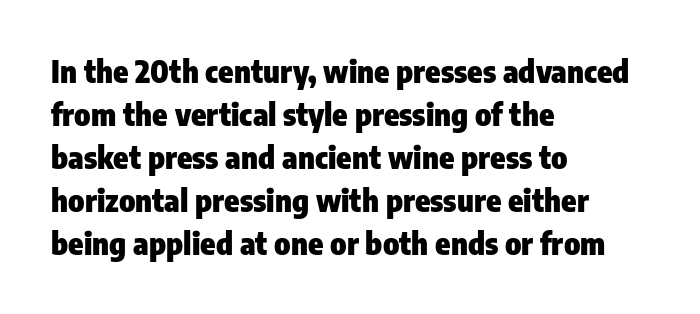
The image shows 31 px heavy, condensed sans-serif type, upright; set left-aligned, normal line spacing (1.39x), normal letter spacing, not underlined; low stroke contrast and a medium x-height.
